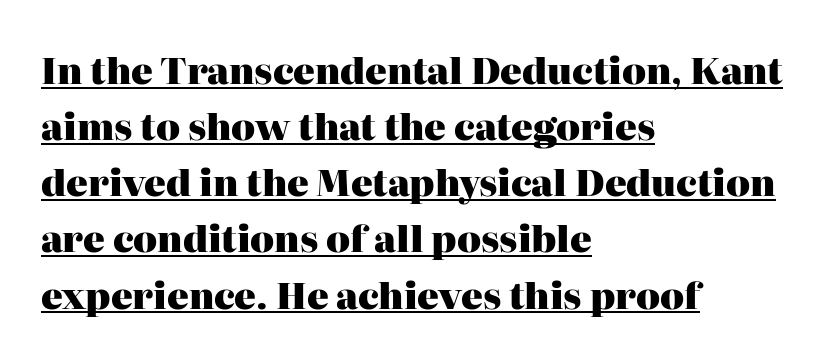
Each letter keeps its own natural width here, so spacing adapts to shape. A rule runs beneath these lines of type. Short and long lines alike share a common starting point at left. Each glyph is drawn with heavy, bold strokes.
